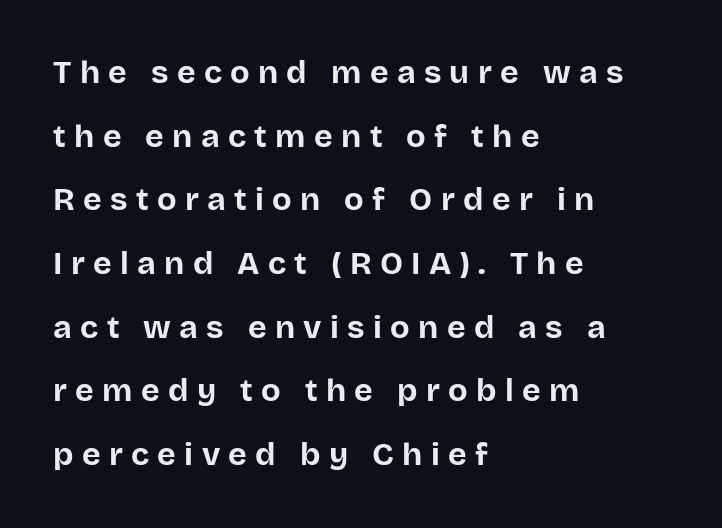
Q: Is the text bold? A: Yes.
Q: Is the text italic (slanted)? A: No, it is upright.
Q: Is the typeface a serif or a sans-serif typeface? A: Sans-serif.
Q: Is the text underlined? A: No.
Q: How is the paragraph aligned? A: Left-aligned.
Q: Is the spacing between letters normal or unusually wide? A: Unusually wide.
Q: Is the spacing between lines tight, normal or loose? A: Loose.
Q: Width (condensed, normal, or wide)? A: Normal.
Q: Stroke contrast? A: Low.
Q: x-height? A: Large.
Q: Monospaced? A: No.
